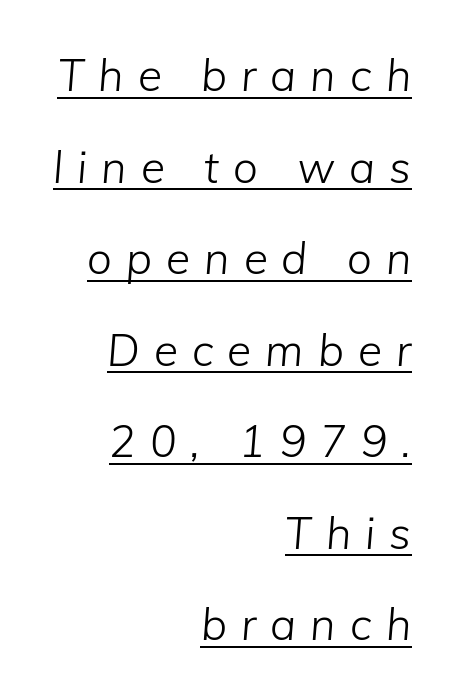
The image shows 44 px light type, italic (leaning right); set right-aligned, loose line spacing (2.08x), unusually wide letter spacing (+0.32 em), underlined; low stroke contrast and a medium x-height.
